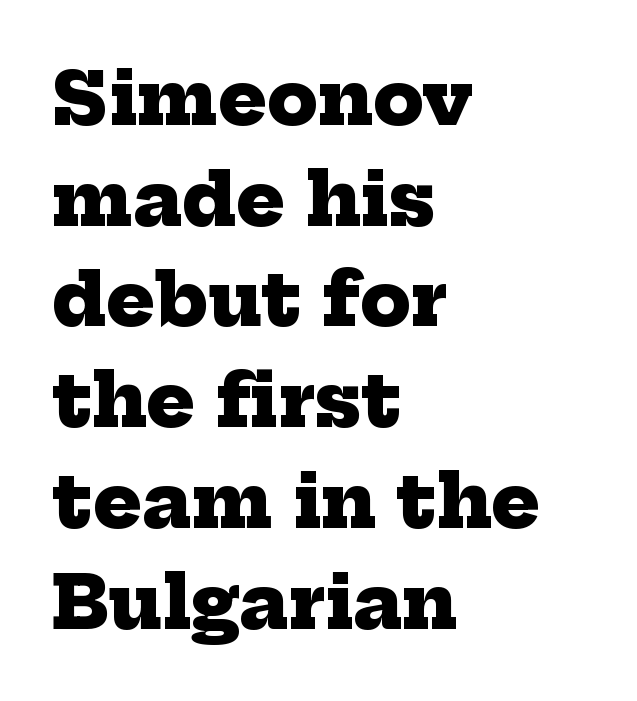
Q: Is the text bold? A: Yes.
Q: Is the typeface a serif or a sans-serif typeface? A: Serif.
Q: Is the text underlined? A: No.
Q: How is the paragraph aligned? A: Left-aligned.
Q: Is the spacing between letters normal or unusually wide? A: Normal.
Q: Is the spacing between lines tight, normal or loose? A: Normal.
Q: Width (condensed, normal, or wide)? A: Normal.
Q: Stroke contrast? A: Low.
Q: x-height? A: Medium.
Q: Monospaced? A: No.
